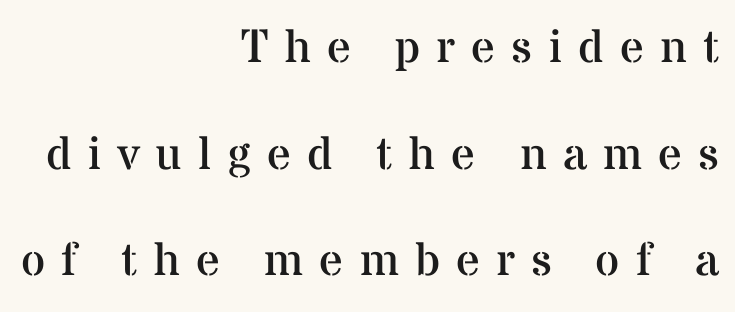
These glyphs show unthickened strokes, regular width or finer. The setting favours the right margin, as signatures and pull-quotes sometimes do. The passage shown is typed in a proportional face where columns would drift. Serif or sans? Serif — the stroke terminals have little feet. Posture: vertical.
